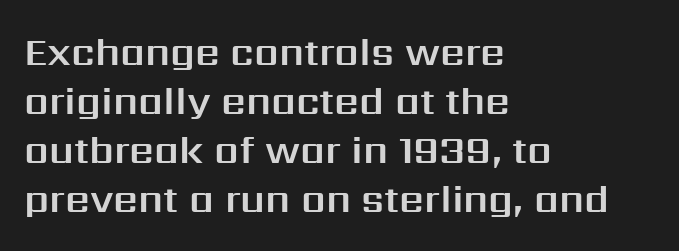
Q: Is the text italic (slanted)? A: No, it is upright.
Q: Is the typeface a serif or a sans-serif typeface? A: Sans-serif.
Q: Is the text underlined? A: No.
Q: How is the paragraph aligned? A: Left-aligned.
Q: Is the spacing between letters normal or unusually wide? A: Normal.
Q: Is the spacing between lines tight, normal or loose? A: Normal.
Q: Width (condensed, normal, or wide)? A: Normal.
Q: Stroke contrast? A: Medium.
Q: x-height? A: Medium.
Q: Monospaced? A: No.
